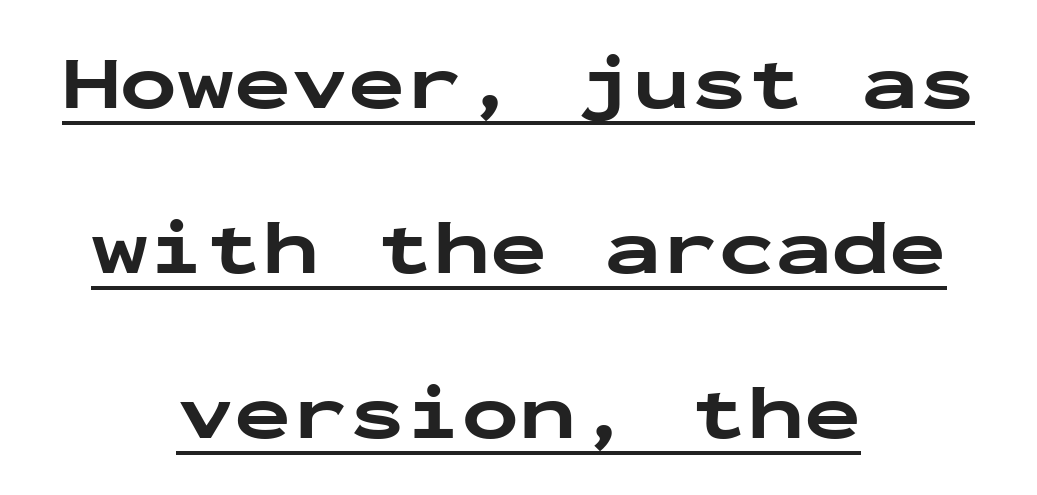
Q: Is the text bold? A: Yes.
Q: Is the text italic (slanted)? A: No, it is upright.
Q: Is the typeface a serif or a sans-serif typeface? A: Sans-serif.
Q: Is the text underlined? A: Yes.
Q: How is the paragraph aligned? A: Centered.
Q: Is the spacing between letters normal or unusually wide? A: Normal.
Q: Is the spacing between lines tight, normal or loose? A: Loose.
Q: Width (condensed, normal, or wide)? A: Wide.
Q: Stroke contrast? A: Low.
Q: x-height? A: Medium.
Q: Monospaced? A: Yes.
